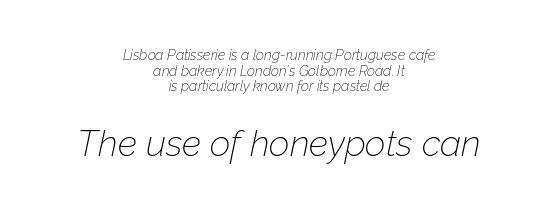
Q: Is the text bold? A: No.
Q: Is the text italic (slanted)? A: Yes, it leans right by about 12 degrees.
Q: Is the text underlined? A: No.
Q: How is the paragraph aligned? A: Centered.
Q: Is the spacing between letters normal or unusually wide? A: Normal.
Q: Is the spacing between lines tight, normal or loose? A: Tight.
Q: Which block of text is set in a larger size, the first (top) or the second (bottom)? A: The second (bottom) one.
Q: Width (condensed, normal, or wide)? A: Normal.
Q: Stroke contrast? A: Low.
Q: x-height? A: Medium.
Q: Monospaced? A: No.
